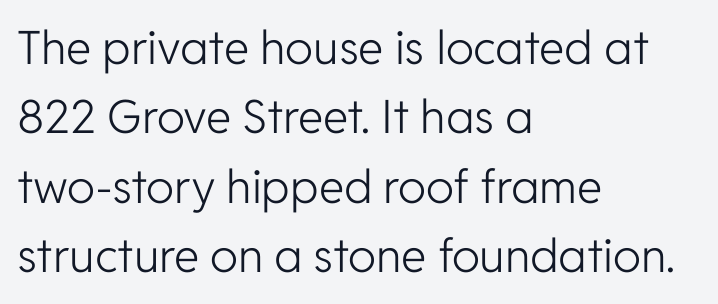
Q: Is the text bold? A: No.
Q: Is the text italic (slanted)? A: No, it is upright.
Q: Is the typeface a serif or a sans-serif typeface? A: Sans-serif.
Q: Is the text underlined? A: No.
Q: How is the paragraph aligned? A: Left-aligned.
Q: Is the spacing between letters normal or unusually wide? A: Normal.
Q: Is the spacing between lines tight, normal or loose? A: Normal.
Q: Width (condensed, normal, or wide)? A: Normal.
Q: Stroke contrast? A: Low.
Q: x-height? A: Medium.
Q: Monospaced? A: No.
